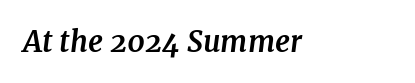
These lines are rendered in a variable-pitch font. A dark, heavy texture on the line: the type is bold. A typesetter would mark this as italic. Short note: letters normally spaced.
